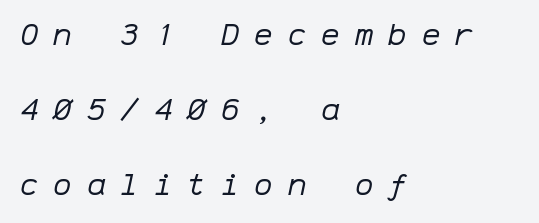
{"italic": "yes", "lean": "right", "slant_degrees": 12, "bold": "no", "weight": "regular", "width": "normal", "stroke_contrast": "low", "x_height": "medium", "monospaced": "yes", "underline": "no", "align": "left", "line_spacing": "loose", "line_spacing_ratio": 2.42, "letter_spacing": "wide", "letter_spacing_em": 0.48, "glyph_px": 31}
